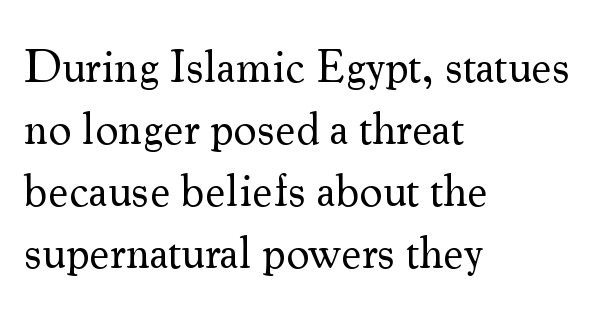
The image shows 46 px regular-weight serif type, upright; set left-aligned, normal line spacing (1.35x), normal letter spacing, not underlined; medium stroke contrast and a small x-height.
